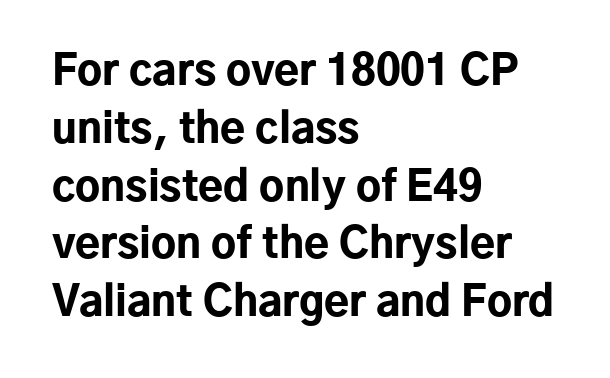
The face used here is a sans, in the tradition of grotesques and geometrics. Posture: straight, roman, zero tilt. Stroke thickness is high; the sample reads as a true bold. Nobody touched the tracking dial on this one. A bare baseline throughout the passage. The rendering anchors every line to the left-hand side.
